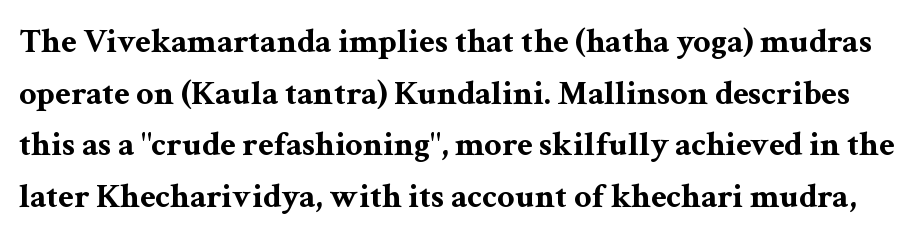
{"serif": "yes", "italic": "no", "bold": "yes", "weight": "bold", "width": "wide", "stroke_contrast": "medium", "x_height": "medium", "monospaced": "no", "underline": "no", "line_spacing": "normal", "line_spacing_ratio": 1.52, "letter_spacing": "normal", "letter_spacing_em": 0.0, "glyph_px": 34}
